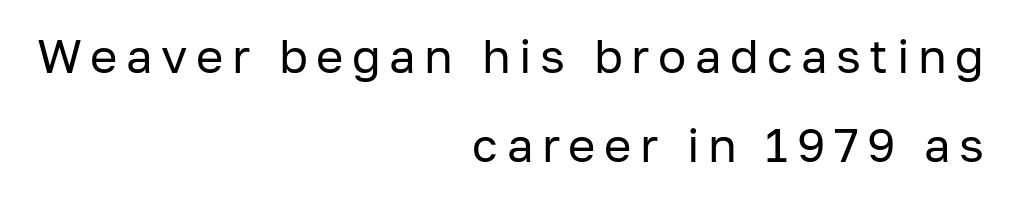
The weight tops out at a normal text grade. Type without underlining. The type family on display is of the sans-serif kind. A student would call this right alignment; a typographer would say flush right, rag left. Think of a printed novel: that variable character pitch is what you see here.
